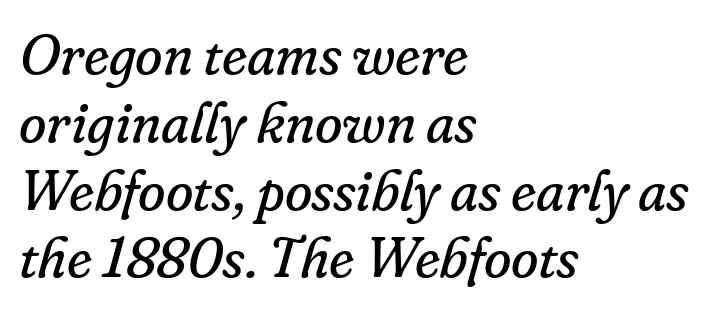
Note the varied advance widths — an 'i' is clearly narrower than an 'm'. Each stroke keeps to a modest, everyday thickness or less. The glyphs in this specimen are seriffed. Each word holds together tightly as a unit, with standard inter-letter gaps.
